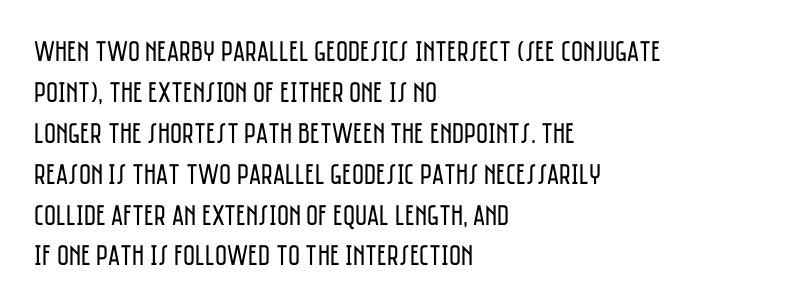
The letters carry no serifs — their stems end cleanly without finishing strokes. Regular leading. The passage shown is not underscored anywhere. The cut favours lightness, reaching ordinary text weight at its darkest. Do the characters align in a grid? No, the font is proportional. This is the regular roman posture of the typeface.
